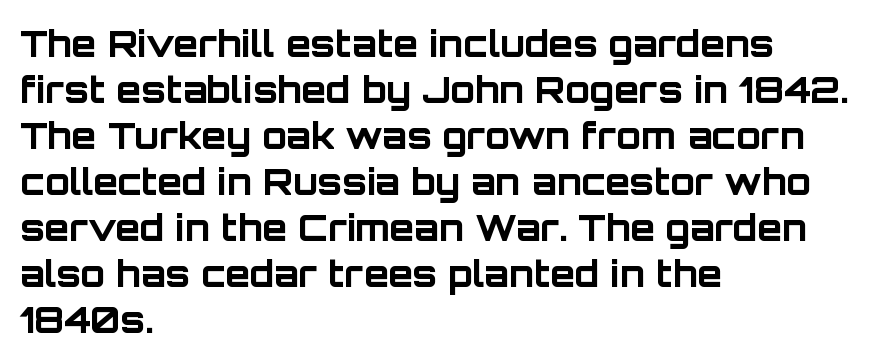
{"serif": "no", "italic": "no", "bold": "yes", "weight": "bold", "width": "normal", "stroke_contrast": "low", "x_height": "large", "monospaced": "no", "underline": "no", "align": "left", "line_spacing": "normal", "line_spacing_ratio": 1.28, "letter_spacing": "normal", "letter_spacing_em": 0.0, "glyph_px": 36}
